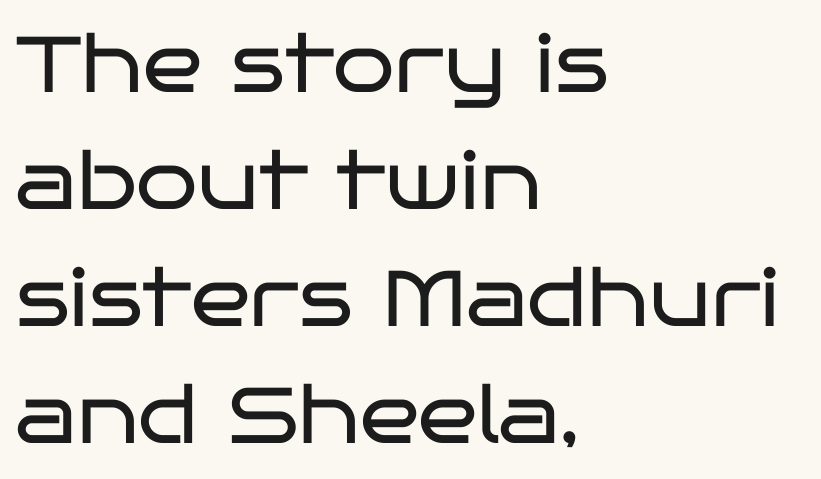
{"serif": "no", "italic": "no", "bold": "no", "weight": "regular", "width": "wide", "stroke_contrast": "low", "x_height": "large", "monospaced": "no", "underline": "no", "align": "left", "line_spacing": "normal", "line_spacing_ratio": 1.48, "letter_spacing": "normal", "letter_spacing_em": 0.0, "glyph_px": 79}
